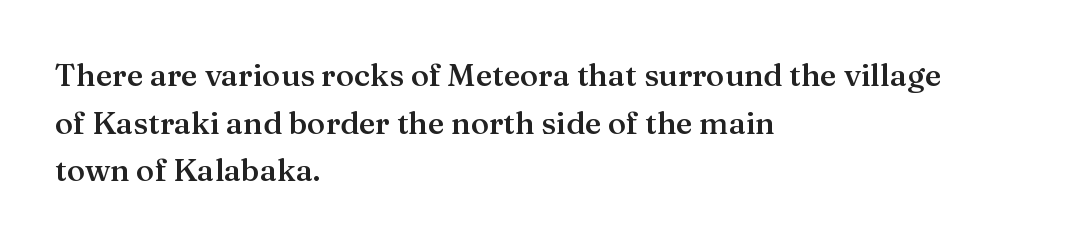
Q: Is the text bold? A: Semi-bold.
Q: Is the text italic (slanted)? A: No, it is upright.
Q: Is the typeface a serif or a sans-serif typeface? A: Serif.
Q: Is the text underlined? A: No.
Q: How is the paragraph aligned? A: Left-aligned.
Q: Is the spacing between letters normal or unusually wide? A: Normal.
Q: Is the spacing between lines tight, normal or loose? A: Normal.
Q: Width (condensed, normal, or wide)? A: Normal.
Q: Stroke contrast? A: Medium.
Q: x-height? A: Medium.
Q: Monospaced? A: No.
